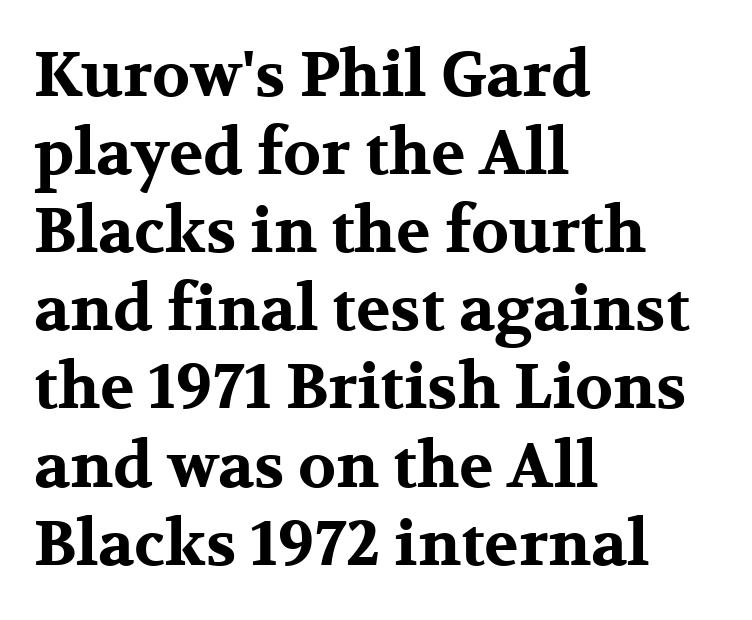
The image shows 63 px bold, wide serif type, upright; set left-aligned, line spacing 1.24x, normal letter spacing, not underlined; medium stroke contrast and a medium x-height.
